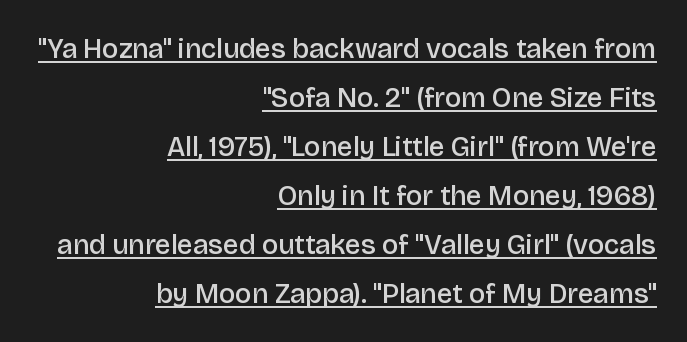
{"serif": "no", "italic": "no", "bold": "semi", "weight": "semibold", "width": "normal", "stroke_contrast": "low", "x_height": "large", "monospaced": "no", "underline": "yes", "align": "right", "line_spacing_ratio": 1.75, "letter_spacing": "normal", "letter_spacing_em": 0.0, "glyph_px": 28}
